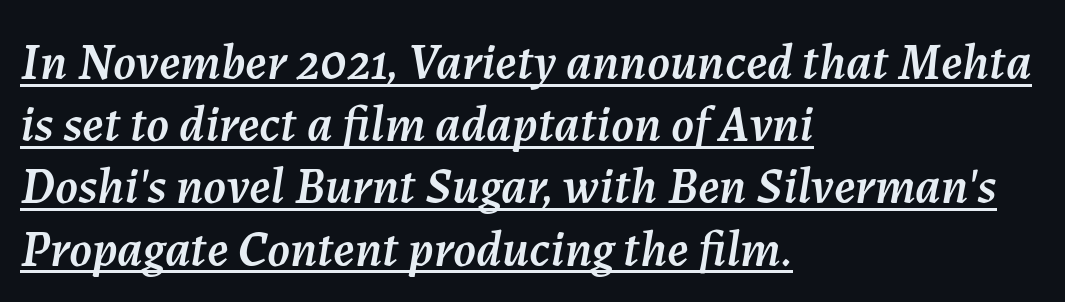
Q: Is the text italic (slanted)? A: Yes, it leans right by about 7 degrees.
Q: Is the text underlined? A: Yes.
Q: How is the paragraph aligned? A: Left-aligned.
Q: Is the spacing between letters normal or unusually wide? A: Normal.
Q: Width (condensed, normal, or wide)? A: Normal.
Q: Stroke contrast? A: Medium.
Q: x-height? A: Medium.
Q: Monospaced? A: No.
